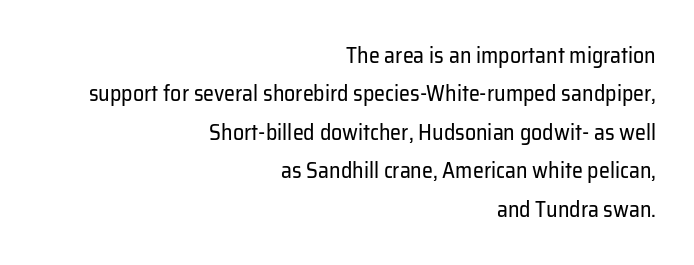
{"italic": "no", "bold": "no", "underline": "no", "align": "right", "line_spacing_ratio": 1.75, "letter_spacing": "normal", "letter_spacing_em": 0.0, "glyph_px": 22}
